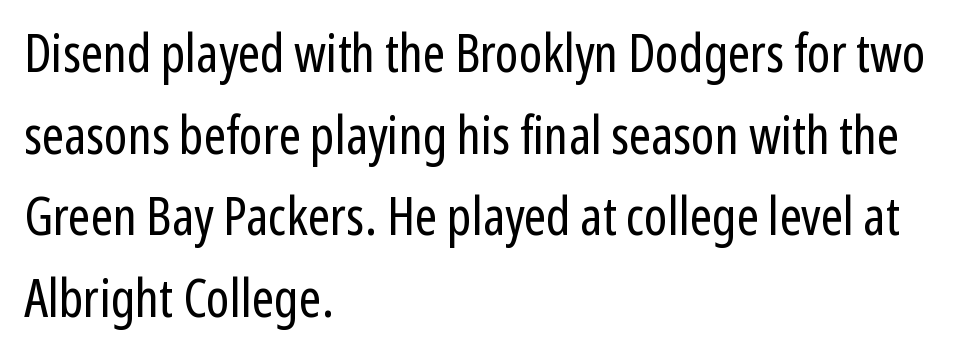
Q: Is the text bold? A: No.
Q: Is the text italic (slanted)? A: No, it is upright.
Q: Is the typeface a serif or a sans-serif typeface? A: Sans-serif.
Q: Is the text underlined? A: No.
Q: How is the paragraph aligned? A: Left-aligned.
Q: Is the spacing between letters normal or unusually wide? A: Normal.
Q: Is the spacing between lines tight, normal or loose? A: Normal.
Q: Width (condensed, normal, or wide)? A: Condensed.
Q: Stroke contrast? A: Low.
Q: x-height? A: Medium.
Q: Monospaced? A: No.
